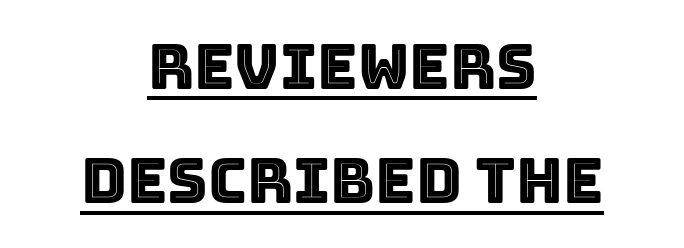
The image shows 62 px text type, upright; set centered, line spacing 1.84x, normal letter spacing, underlined; a large x-height.
